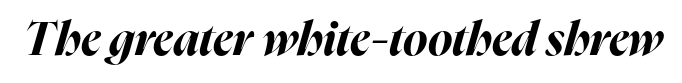
Does the weight exceed regular? Yes, all the way to bold. You could not count columns in this text — the font is proportionally spaced. Would a proofreader flag this as italicized? Yes. Letter spacing: default.
